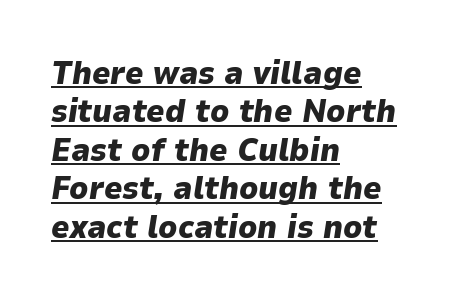
The image shows 32 px heavy type, italic (leaning right); set left-aligned, line spacing 1.2x, normal letter spacing, underlined; low stroke contrast and a medium x-height.
